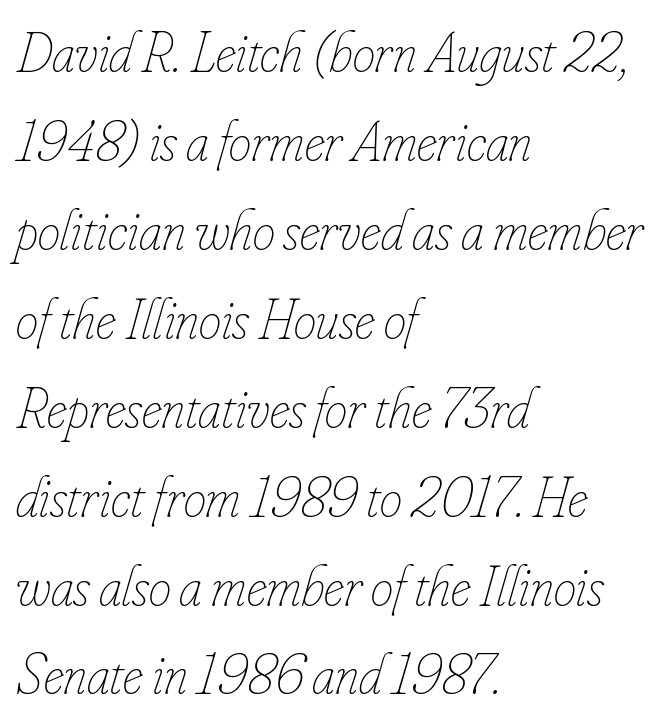
{"italic": "yes", "lean": "right", "slant_degrees": 16, "bold": "no", "weight": "thin", "width": "condensed", "stroke_contrast": "low", "x_height": "small", "monospaced": "no", "underline": "no", "align": "left", "line_spacing": "normal", "line_spacing_ratio": 1.56, "letter_spacing": "normal", "letter_spacing_em": 0.0, "glyph_px": 57}
